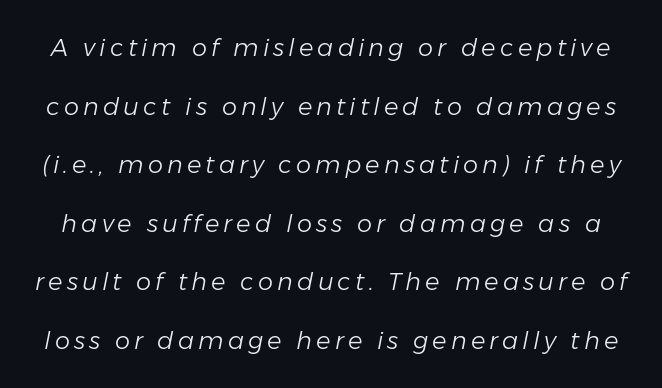
Only glyphs here, with clear space below each row. Italic? Definitely — the glyphs are oblique. A typesetter would call this leading open, well beyond the default. Summary of weight: not heavy and not bold.
